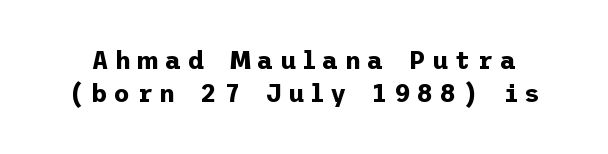
{"italic": "no", "bold": "yes", "underline": "no", "line_spacing": "normal", "line_spacing_ratio": 1.32, "letter_spacing": "wide", "letter_spacing_em": 0.26, "glyph_px": 25}
